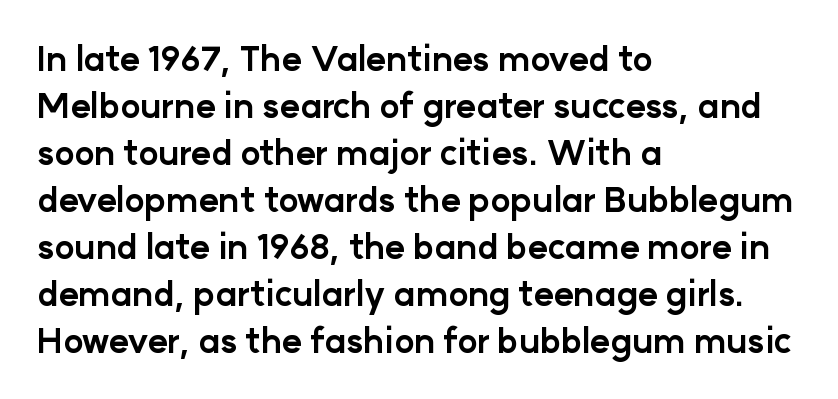
Q: Is the text bold? A: Yes.
Q: Is the text italic (slanted)? A: No, it is upright.
Q: Is the typeface a serif or a sans-serif typeface? A: Sans-serif.
Q: Is the text underlined? A: No.
Q: How is the paragraph aligned? A: Left-aligned.
Q: Is the spacing between letters normal or unusually wide? A: Normal.
Q: Is the spacing between lines tight, normal or loose? A: Normal.
Q: Width (condensed, normal, or wide)? A: Normal.
Q: Stroke contrast? A: Low.
Q: x-height? A: Medium.
Q: Monospaced? A: No.
